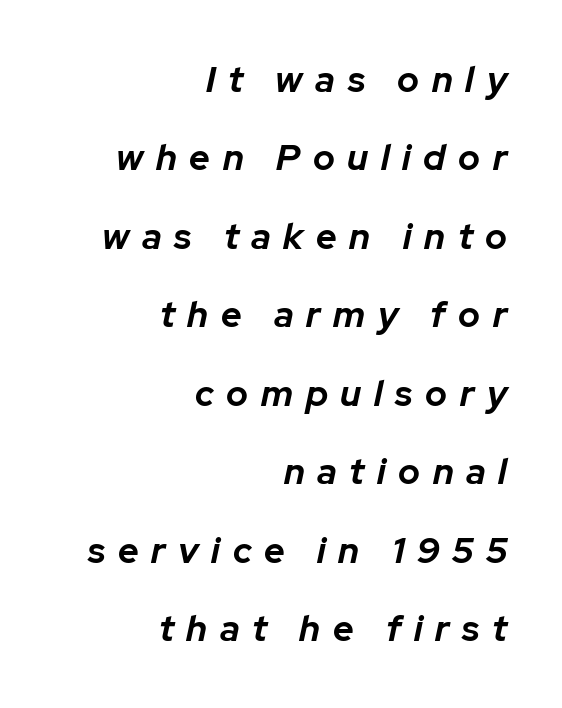
{"italic": "yes", "lean": "right", "slant_degrees": 12, "bold": "yes", "weight": "bold", "width": "normal", "stroke_contrast": "low", "x_height": "medium", "monospaced": "no", "underline": "no", "align": "right", "line_spacing": "loose", "line_spacing_ratio": 2.18, "letter_spacing": "wide", "letter_spacing_em": 0.35, "glyph_px": 36}
